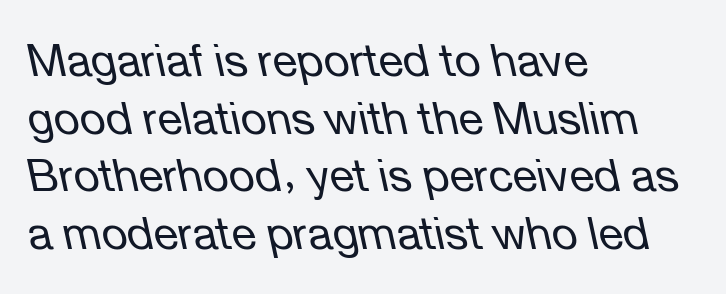
The image shows 45 px regular-weight type, italic (leaning left); set left-aligned, normal line spacing (1.28x), normal letter spacing, not underlined; low stroke contrast and a medium x-height.
